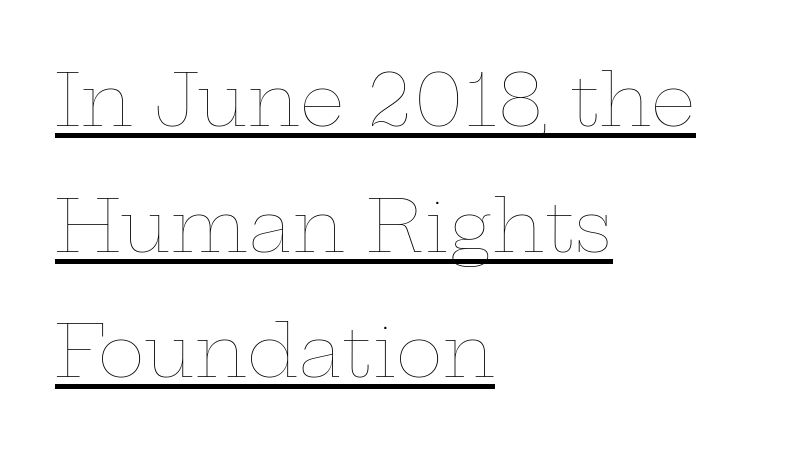
Q: Is the text bold? A: No.
Q: Is the text italic (slanted)? A: No, it is upright.
Q: Is the text underlined? A: Yes.
Q: How is the paragraph aligned? A: Left-aligned.
Q: Is the spacing between letters normal or unusually wide? A: Normal.
Q: Width (condensed, normal, or wide)? A: Wide.
Q: Stroke contrast? A: Low.
Q: x-height? A: Medium.
Q: Monospaced? A: No.
